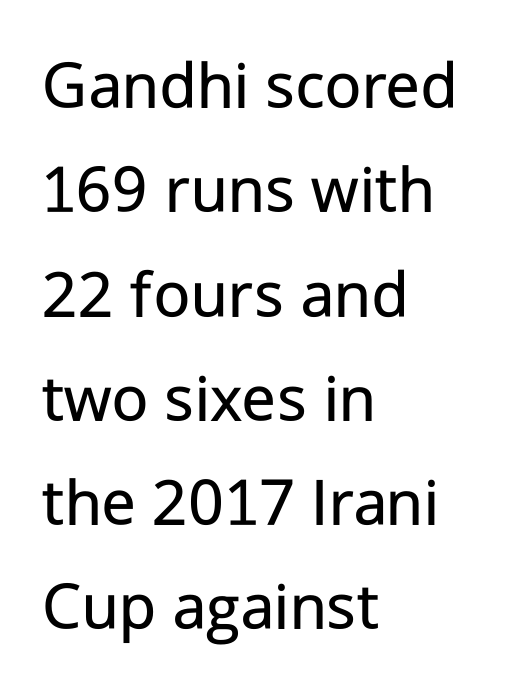
Glyph-to-glyph distance matches everyday printed text. The type sits square on the baseline with zero lean. Nobody drew a line under any word here. Quick note: interline space is typical. You can tell from the bare stems that sans-serif type was used. The passage shown is not bold in any degree.
